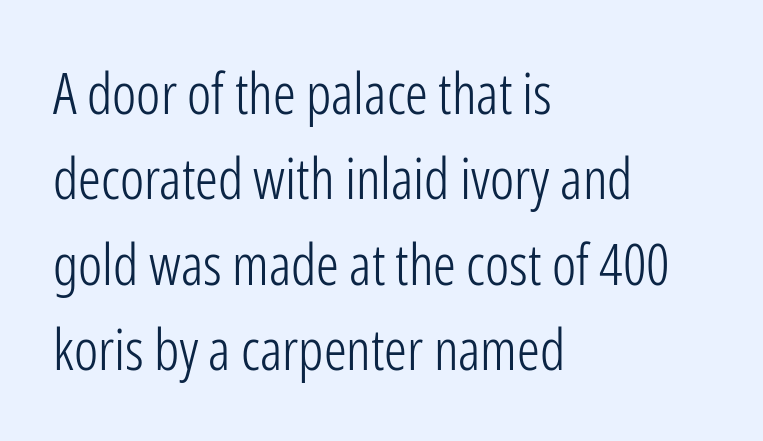
Q: Is the text bold? A: No.
Q: Is the text italic (slanted)? A: No, it is upright.
Q: Is the typeface a serif or a sans-serif typeface? A: Sans-serif.
Q: Is the text underlined? A: No.
Q: How is the paragraph aligned? A: Left-aligned.
Q: Is the spacing between letters normal or unusually wide? A: Normal.
Q: Is the spacing between lines tight, normal or loose? A: Normal.
Q: Width (condensed, normal, or wide)? A: Condensed.
Q: Stroke contrast? A: Low.
Q: x-height? A: Medium.
Q: Monospaced? A: No.
